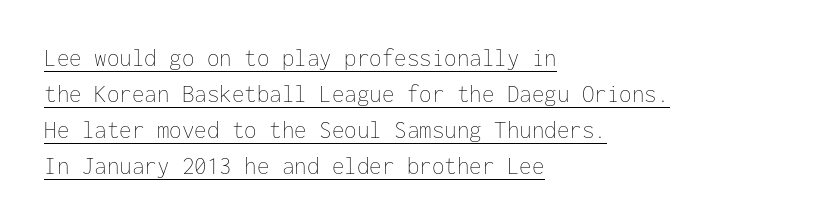
{"italic": "no", "bold": "no", "underline": "yes", "align": "left", "line_spacing": "normal", "line_spacing_ratio": 1.44, "letter_spacing": "normal", "letter_spacing_em": 0.0, "glyph_px": 25}
